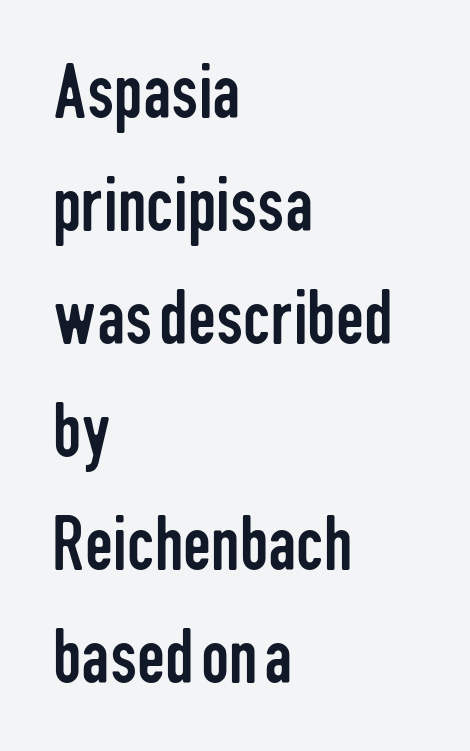
The image shows 79 px regular-weight, condensed sans-serif type, upright; set left-aligned, normal line spacing (1.43x), normal letter spacing, not underlined; low stroke contrast and a medium x-height.
